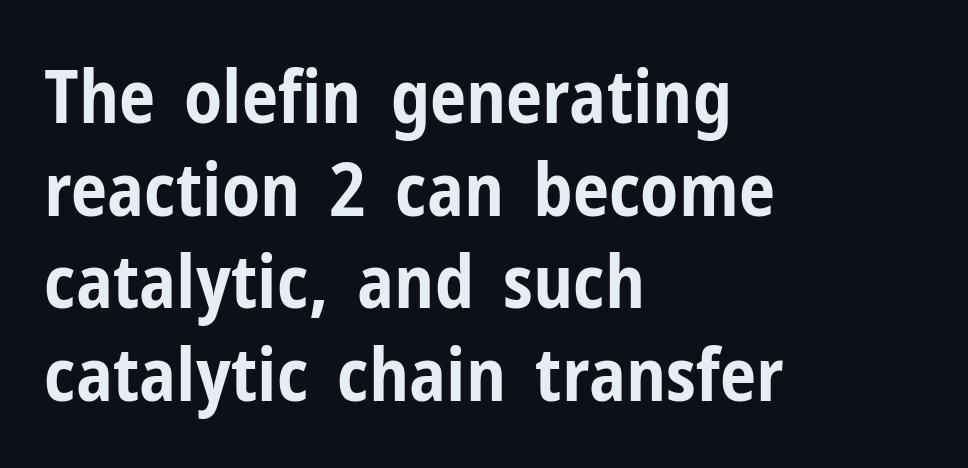
The image shows 73 px bold, condensed sans-serif type, upright; set left-aligned, normal line spacing (1.27x), normal letter spacing, not underlined; low stroke contrast and a medium x-height.
